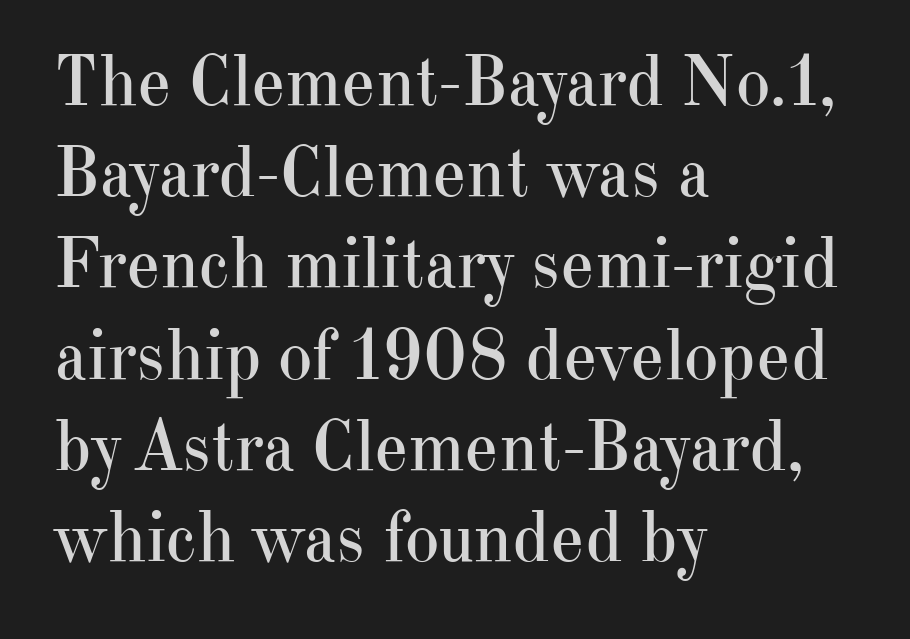
{"serif": "yes", "italic": "no", "bold": "no", "weight": "regular", "width": "normal", "stroke_contrast": "high", "x_height": "small", "monospaced": "no", "underline": "no", "align": "left", "line_spacing": "normal", "line_spacing_ratio": 1.25, "letter_spacing": "normal", "letter_spacing_em": 0.0, "glyph_px": 73}
